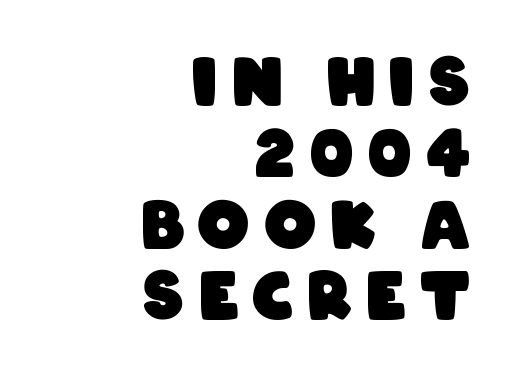
{"serif": "no", "bold": "yes", "weight": "heavy", "width": "condensed", "stroke_contrast": "low", "x_height": "large", "monospaced": "no", "underline": "no", "align": "right", "line_spacing": "tight", "line_spacing_ratio": 1.1, "letter_spacing": "wide", "letter_spacing_em": 0.22, "glyph_px": 65}
